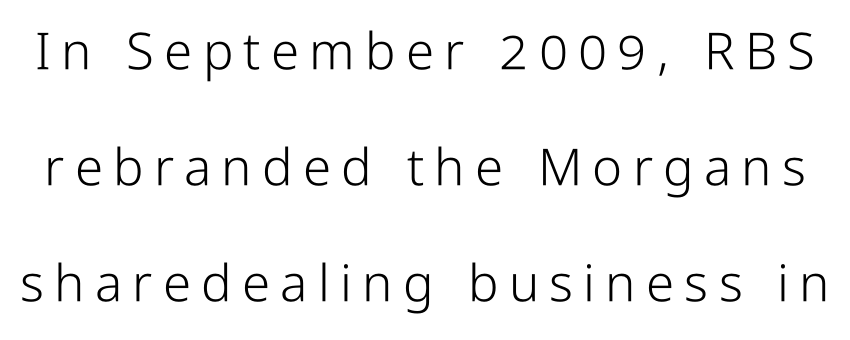
You can tell from the bare stems that sans-serif type was used. This sample uses an upright cut, with every glyph sitting square on the baseline. Think of a printed novel: that variable character pitch is what you see here. This is not heavy type; no bold has been used. The gaps between neighbouring characters are conspicuously large.
